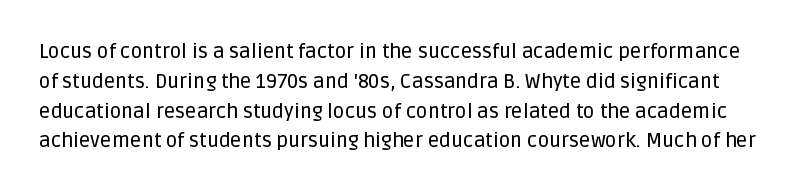
Q: Is the text italic (slanted)? A: No, it is upright.
Q: Is the text underlined? A: No.
Q: Is the spacing between letters normal or unusually wide? A: Normal.
Q: Is the spacing between lines tight, normal or loose? A: Normal.
